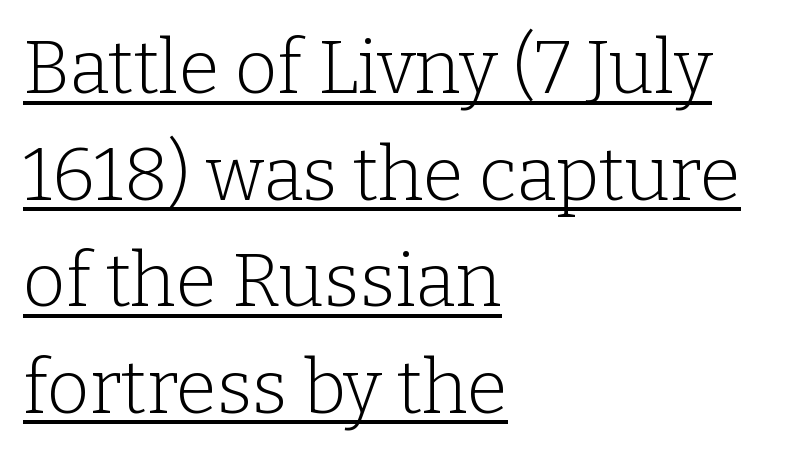
{"serif": "yes", "italic": "no", "bold": "no", "weight": "light", "width": "normal", "stroke_contrast": "low", "x_height": "medium", "monospaced": "no", "underline": "yes", "align": "left", "line_spacing": "normal", "line_spacing_ratio": 1.44, "letter_spacing": "normal", "letter_spacing_em": 0.0, "glyph_px": 74}
